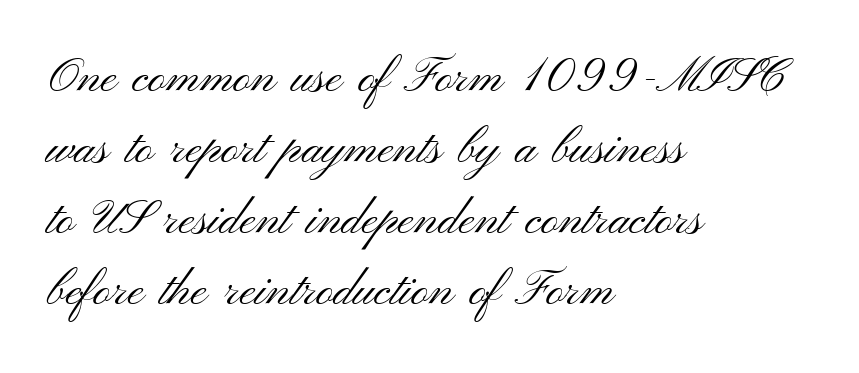
Q: Is the text bold? A: No.
Q: Is the text italic (slanted)? A: Yes.
Q: Is the typeface a serif or a sans-serif typeface? A: Sans-serif.
Q: Is the text underlined? A: No.
Q: How is the paragraph aligned? A: Left-aligned.
Q: Is the spacing between letters normal or unusually wide? A: Normal.
Q: Is the spacing between lines tight, normal or loose? A: Normal.
Q: Width (condensed, normal, or wide)? A: Wide.
Q: Stroke contrast? A: Medium.
Q: x-height? A: Small.
Q: Monospaced? A: No.
